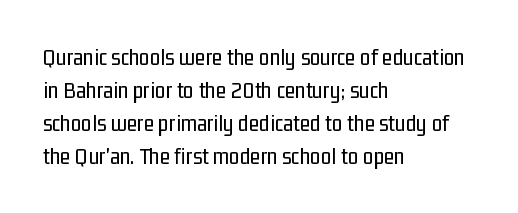
Horizontally, the lines are justified to the leading edge only. A roman cut, with each character standing at attention. The lines sit at an ordinary, default distance from one another. The font sits on the lighter half of the weight spectrum, regular included. Just letters on the line, the space beneath them empty. Standard letterfit; no display-style spreading of the glyphs.
